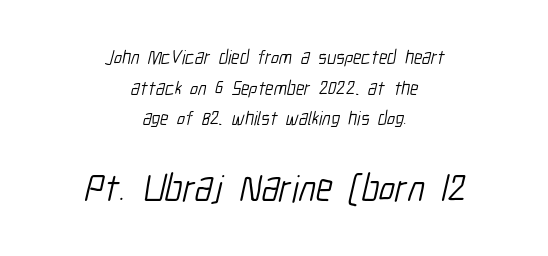
Q: Is the text bold? A: No.
Q: Is the typeface a serif or a sans-serif typeface? A: Sans-serif.
Q: Is the text underlined? A: No.
Q: How is the paragraph aligned? A: Centered.
Q: Is the spacing between letters normal or unusually wide? A: Normal.
Q: Is the spacing between lines tight, normal or loose? A: Normal.
Q: Which block of text is set in a larger size, the first (top) or the second (bottom)? A: The second (bottom) one.
Q: Width (condensed, normal, or wide)? A: Condensed.
Q: Stroke contrast? A: Low.
Q: x-height? A: Medium.
Q: Monospaced? A: No.
